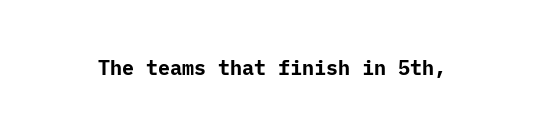
The image shows 20 px bold type, upright; set normal letter spacing, not underlined.
